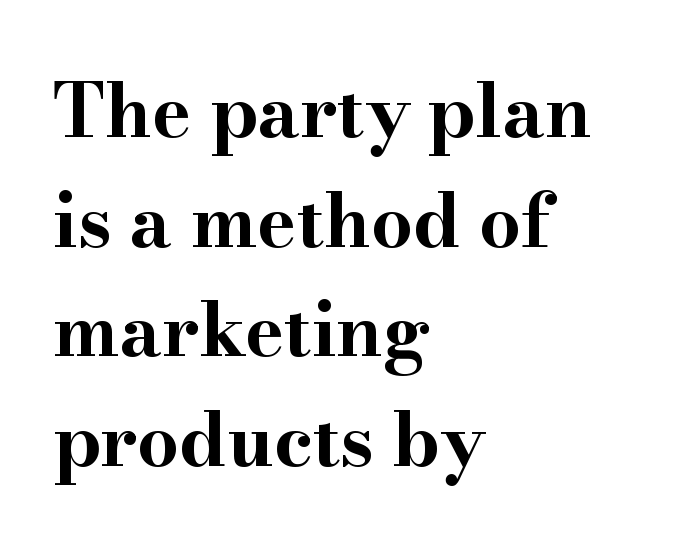
The image shows 74 px bold, wide serif type, upright; set left-aligned, normal line spacing (1.48x), normal letter spacing, not underlined; high stroke contrast and a small x-height.
